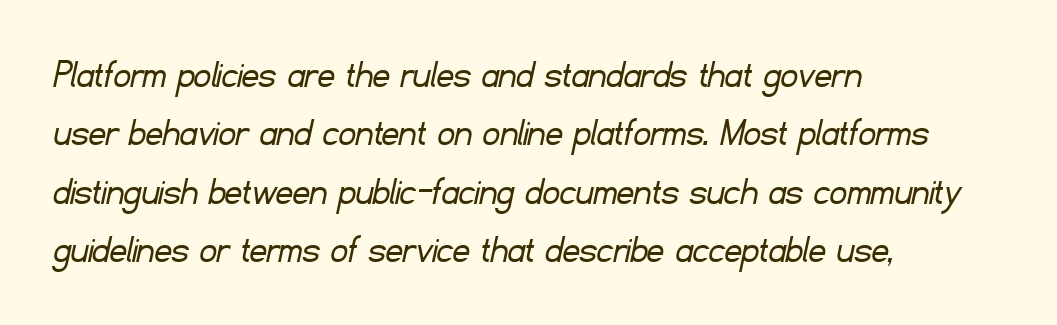
The image shows 42 px light sans-serif type; set left-aligned, normal line spacing (1.39x), normal letter spacing, not underlined; low stroke contrast and a small x-height.
